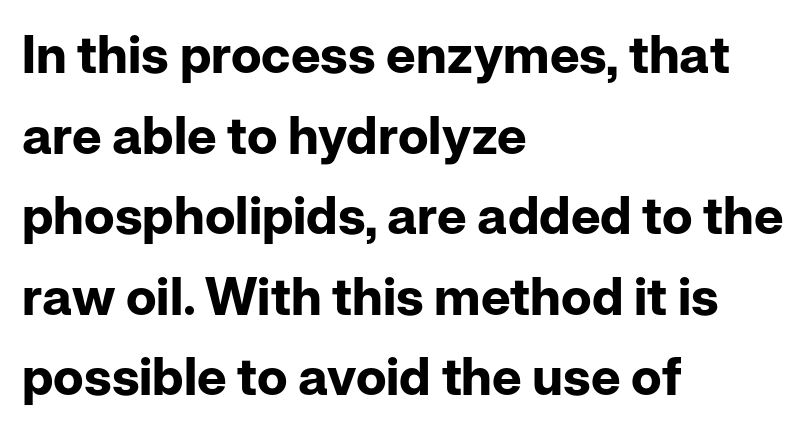
Italic: no, the glyphs are upright roman. In terms of leading, this rendering sits right in the middle. Character widths vary here, with narrow letters taking less room than wide ones. Letter spacing: default.
